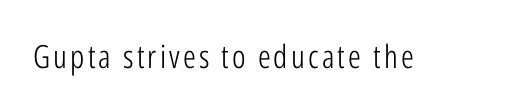
The image shows 32 px light, condensed sans-serif type, upright; set not underlined; low stroke contrast and a medium x-height.
